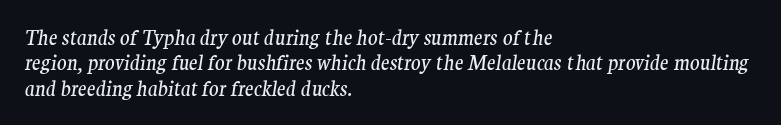
Q: Is the text bold? A: No.
Q: Is the text italic (slanted)? A: Yes, it leans right by about 9 degrees.
Q: Is the text underlined? A: No.
Q: How is the paragraph aligned? A: Left-aligned.
Q: Is the spacing between letters normal or unusually wide? A: Normal.
Q: Is the spacing between lines tight, normal or loose? A: Normal.
